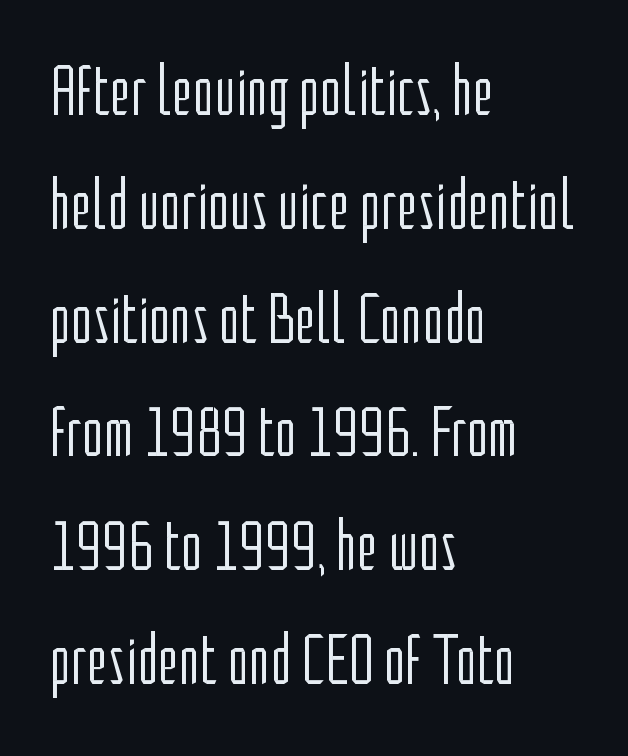
Q: Is the text bold? A: No.
Q: Is the text italic (slanted)? A: No, it is upright.
Q: Is the typeface a serif or a sans-serif typeface? A: Sans-serif.
Q: Is the text underlined? A: No.
Q: How is the paragraph aligned? A: Left-aligned.
Q: Is the spacing between letters normal or unusually wide? A: Normal.
Q: Is the spacing between lines tight, normal or loose? A: Normal.
Q: Width (condensed, normal, or wide)? A: Condensed.
Q: Stroke contrast? A: Low.
Q: x-height? A: Medium.
Q: Monospaced? A: No.
